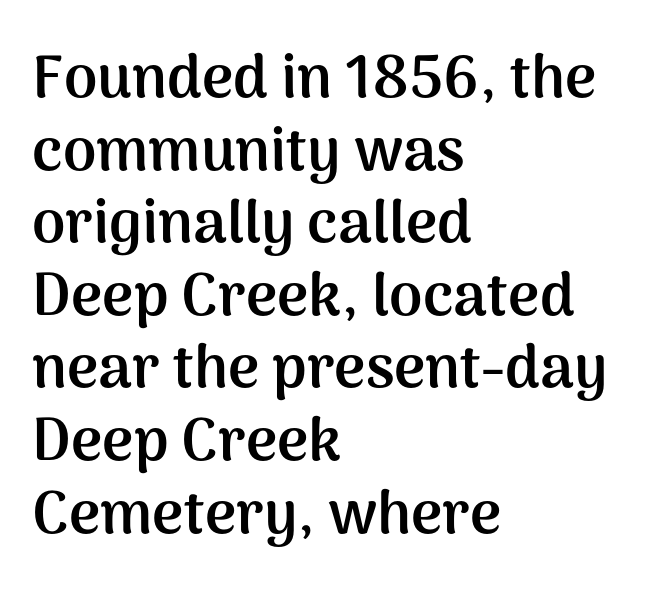
Q: Is the text bold? A: Yes.
Q: Is the text italic (slanted)? A: No, it is upright.
Q: Is the typeface a serif or a sans-serif typeface? A: Sans-serif.
Q: Is the text underlined? A: No.
Q: How is the paragraph aligned? A: Left-aligned.
Q: Is the spacing between letters normal or unusually wide? A: Normal.
Q: Width (condensed, normal, or wide)? A: Normal.
Q: Stroke contrast? A: Medium.
Q: x-height? A: Medium.
Q: Monospaced? A: No.
